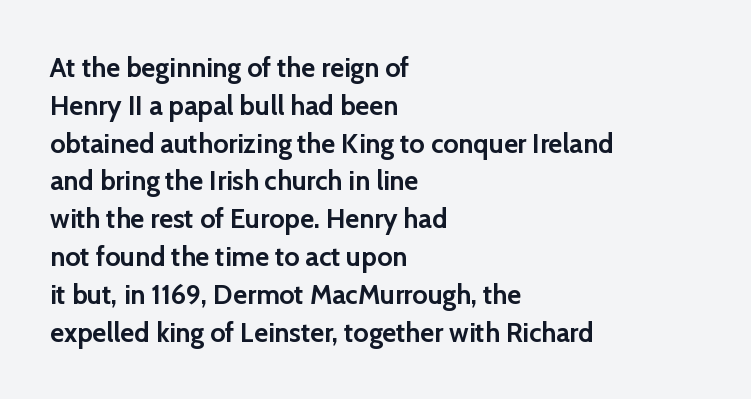
Line spacing here is normal. The baseline area is clear. This sample uses an upright cut, with every glyph sitting square on the baseline. These lines keep a tight, regular rhythm from letter to letter. Line beginnings align vertically; line endings do not.
